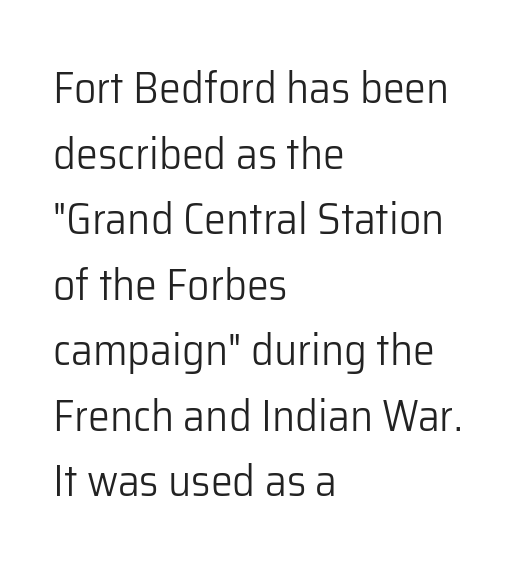
This is roman type, the default non-slanted kind. The letters advance in unequal steps, a hallmark of proportional type. Layout note: lines flush left. The designer went with a sans here, leaving each stem footless. Descenders hang freely into open space.
